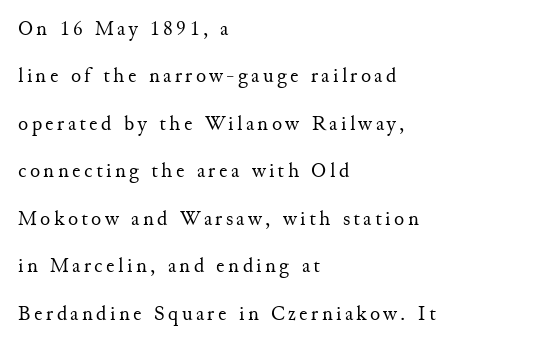
The image shows 21 px text type, upright; set left-aligned, loose line spacing (2.26x), not underlined.
